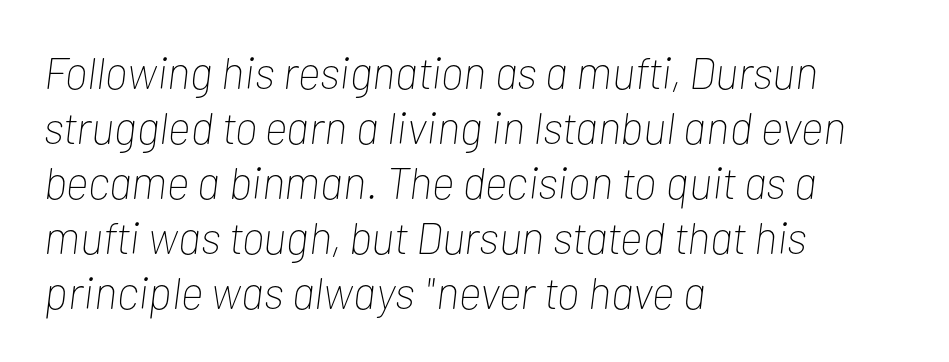
Caption: standard tracking, unaltered. Here the designer chose a conventional face with non-uniform glyph widths. All the whitespace from short lines collects on the right. If you drew a line through each stem, it would be angled. The area under the type is left untouched. Ink coverage per letter is moderate at most.
